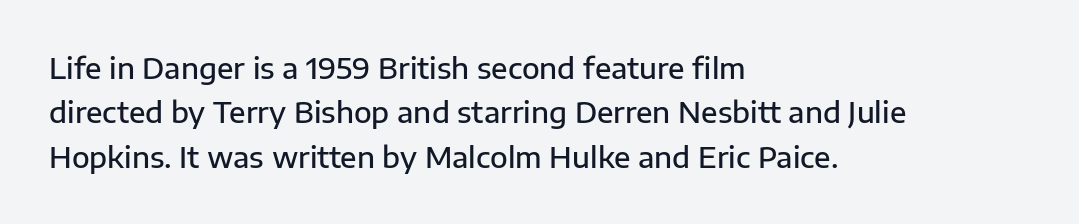
{"serif": "no", "italic": "no", "bold": "semi", "weight": "semibold", "width": "normal", "stroke_contrast": "low", "x_height": "medium", "monospaced": "no", "underline": "no", "align": "left", "line_spacing": "normal", "line_spacing_ratio": 1.53, "letter_spacing": "normal", "letter_spacing_em": 0.0, "glyph_px": 29}
